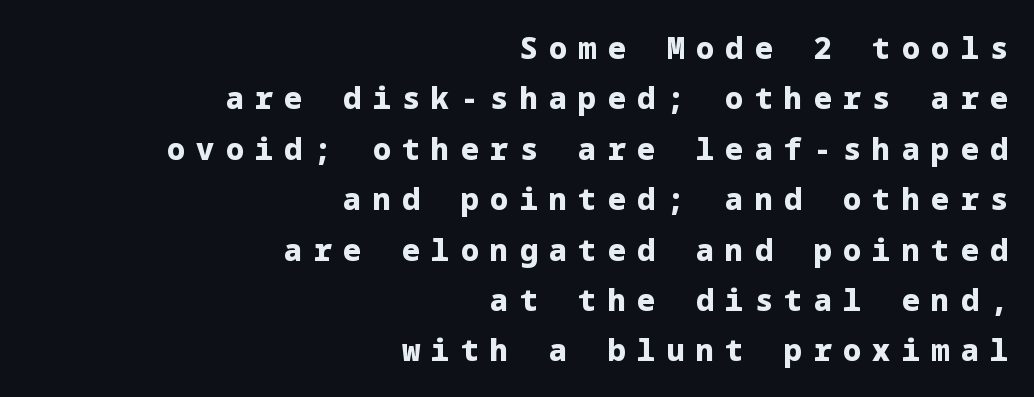
Q: Is the text bold? A: Yes.
Q: Is the text italic (slanted)? A: No, it is upright.
Q: Is the typeface a serif or a sans-serif typeface? A: Sans-serif.
Q: Is the text underlined? A: No.
Q: How is the paragraph aligned? A: Right-aligned.
Q: Is the spacing between letters normal or unusually wide? A: Unusually wide.
Q: Is the spacing between lines tight, normal or loose? A: Normal.
Q: Width (condensed, normal, or wide)? A: Normal.
Q: Stroke contrast? A: Low.
Q: x-height? A: Medium.
